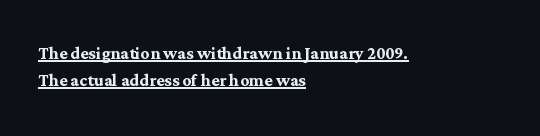
The image shows 22 px bold type, upright; set left-aligned, line spacing 1.24x, normal letter spacing, underlined.
